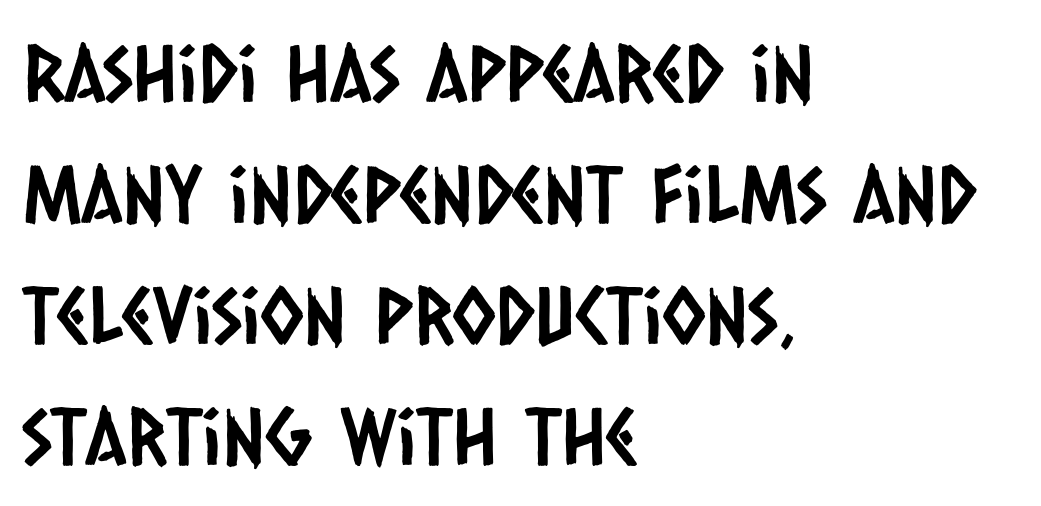
The passage shown is typed in a proportional face where columns would drift. Here the glyphs are tracked normally, forming tight word shapes. To sum up the face: it is a sans, with no serifs. The rag falls on the right side of this text block. Rows of type keep a routine distance in the vertical direction.
